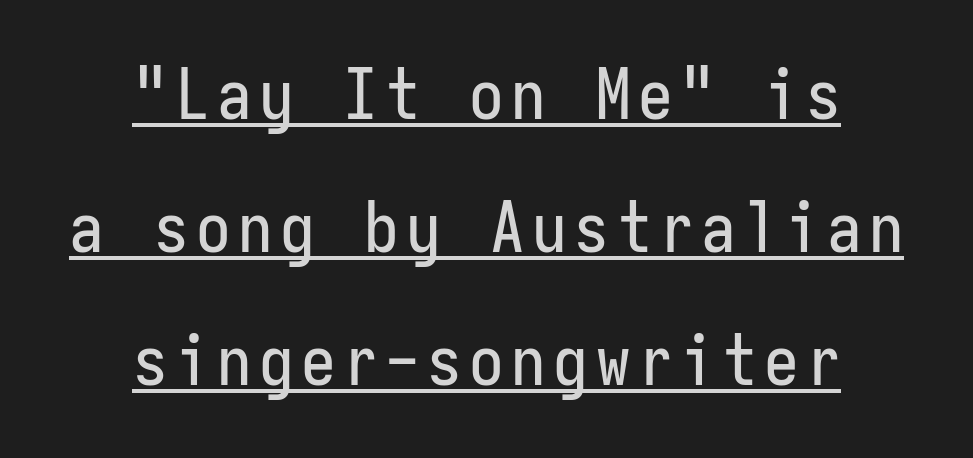
The image shows 69 px condensed sans-serif type, upright, monospaced; set centered, loose line spacing (1.93x), underlined; low stroke contrast and a medium x-height.
